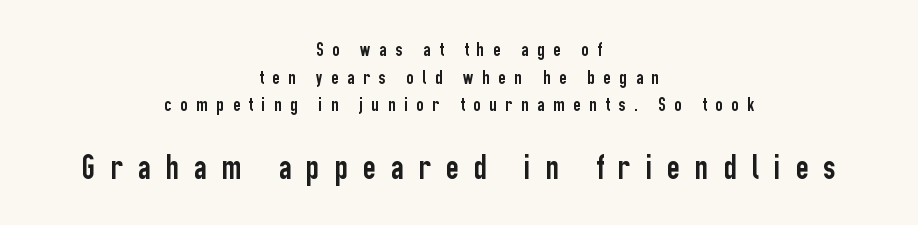
Whoever set this chose a conventional vertical rhythm. The baseline area is clear. Reading top to bottom, the characters get bigger at the block break. Every row of glyphs is offset so its center matches the block's center. This sample has the flowing, uneven cadence of proportional lettering.
